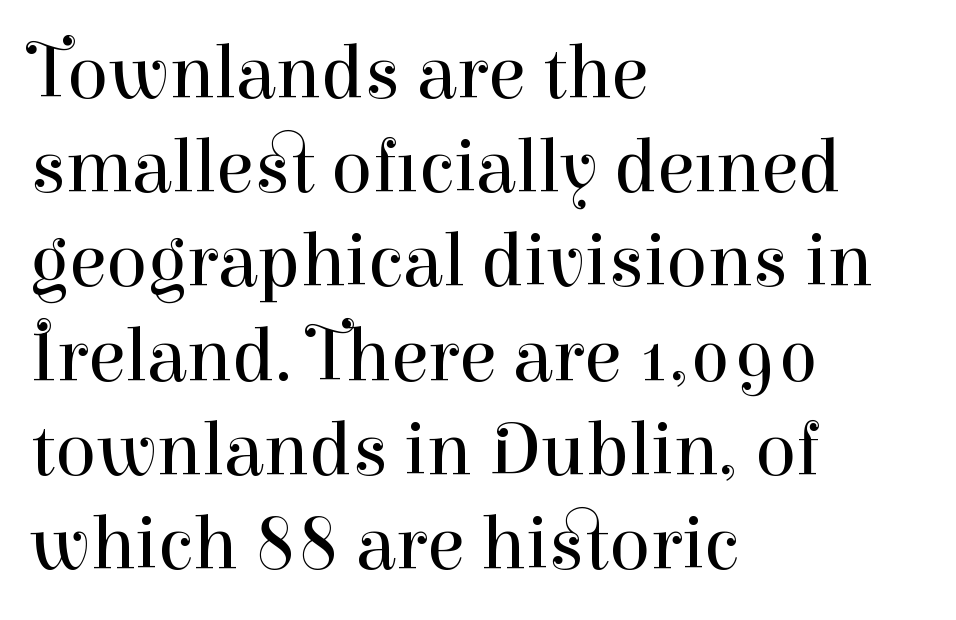
{"serif": "yes", "italic": "no", "bold": "no", "weight": "regular", "width": "normal", "stroke_contrast": "high", "x_height": "medium", "monospaced": "no", "underline": "no", "align": "left", "line_spacing_ratio": 1.24, "letter_spacing": "normal", "letter_spacing_em": 0.0, "glyph_px": 76}
